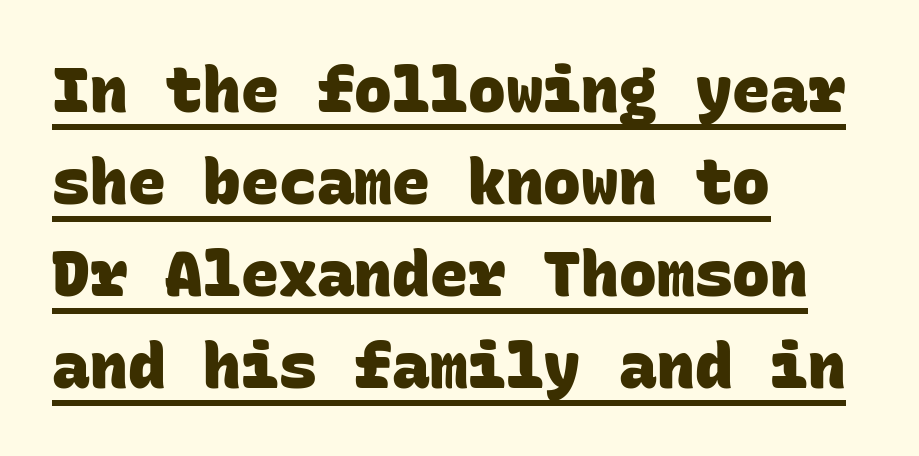
Q: Is the text bold? A: Yes.
Q: Is the typeface a serif or a sans-serif typeface? A: Sans-serif.
Q: Is the text underlined? A: Yes.
Q: How is the paragraph aligned? A: Left-aligned.
Q: Is the spacing between letters normal or unusually wide? A: Normal.
Q: Is the spacing between lines tight, normal or loose? A: Normal.
Q: Width (condensed, normal, or wide)? A: Normal.
Q: Stroke contrast? A: Low.
Q: x-height? A: Large.
Q: Monospaced? A: Yes.
